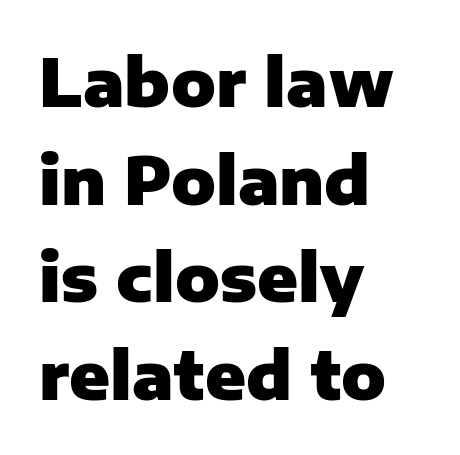
The image shows 66 px heavy sans-serif type, upright; set left-aligned, normal line spacing (1.48x), normal letter spacing, not underlined; low stroke contrast and a medium x-height.
